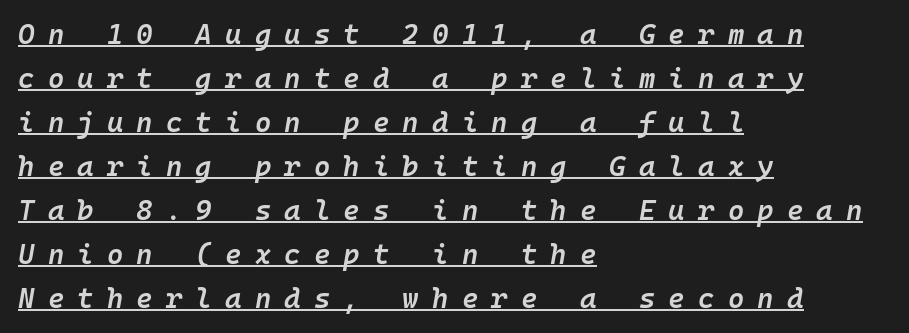
Q: Is the text bold? A: Semi-bold.
Q: Is the text italic (slanted)? A: Yes, it leans right by about 10 degrees.
Q: Is the text underlined? A: Yes.
Q: How is the paragraph aligned? A: Left-aligned.
Q: Is the spacing between letters normal or unusually wide? A: Unusually wide.
Q: Is the spacing between lines tight, normal or loose? A: Normal.
Q: Width (condensed, normal, or wide)? A: Normal.
Q: Stroke contrast? A: Low.
Q: x-height? A: Medium.
Q: Monospaced? A: Yes.
